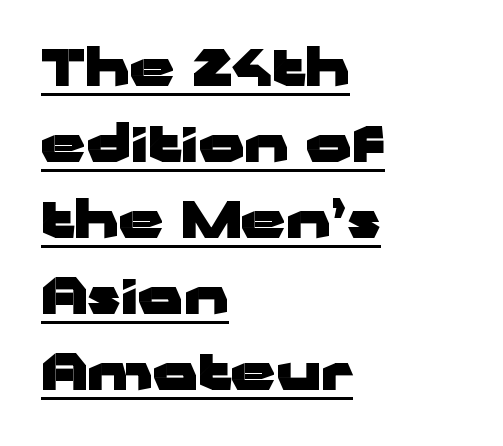
The image shows 50 px heavy, wide sans-serif type, upright; set left-aligned, normal line spacing (1.52x), normal letter spacing, underlined; low stroke contrast and a medium x-height.
